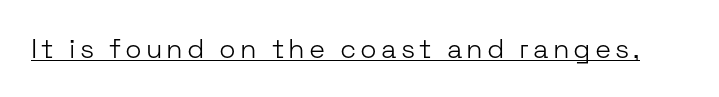
Q: Is the text bold? A: No.
Q: Is the text italic (slanted)? A: No, it is upright.
Q: Is the text underlined? A: Yes.
